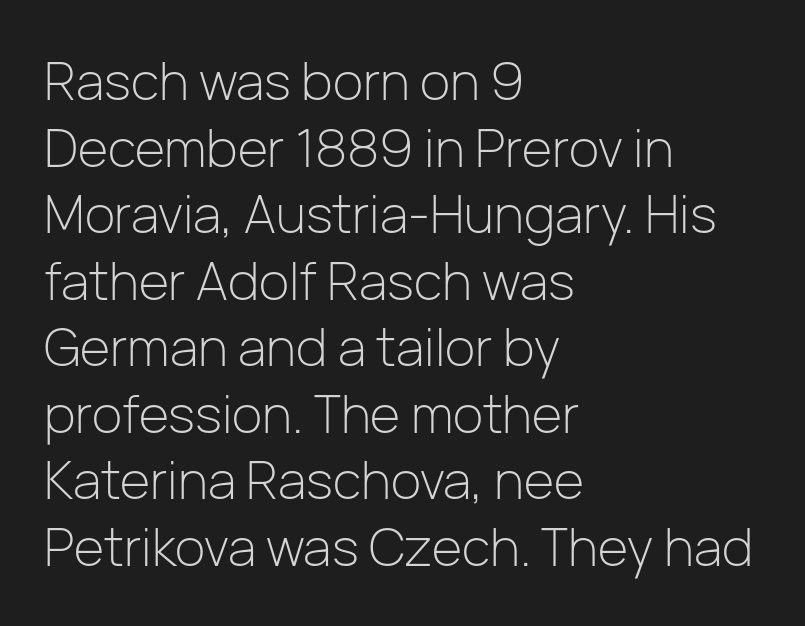
Q: Is the text bold? A: No.
Q: Is the text italic (slanted)? A: No, it is upright.
Q: Is the typeface a serif or a sans-serif typeface? A: Sans-serif.
Q: Is the text underlined? A: No.
Q: How is the paragraph aligned? A: Left-aligned.
Q: Is the spacing between letters normal or unusually wide? A: Normal.
Q: Is the spacing between lines tight, normal or loose? A: Normal.
Q: Width (condensed, normal, or wide)? A: Normal.
Q: Stroke contrast? A: Low.
Q: x-height? A: Medium.
Q: Monospaced? A: No.
